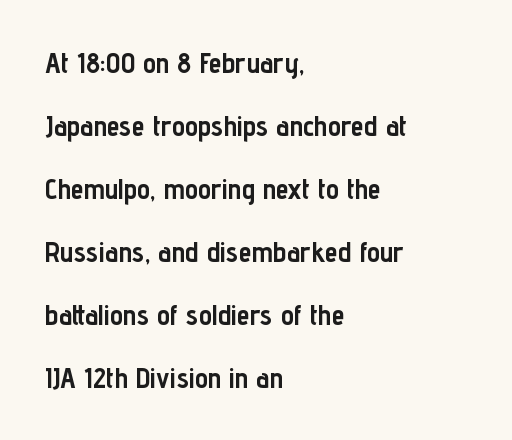
The image shows 29 px semibold, condensed sans-serif type, upright; set left-aligned, loose line spacing (2.17x), normal letter spacing, not underlined; low stroke contrast and a medium x-height.
